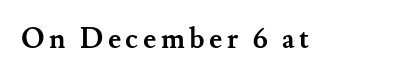
{"serif": "yes", "italic": "no", "bold": "yes", "weight": "semibold", "width": "normal", "stroke_contrast": "medium", "x_height": "small", "monospaced": "no", "underline": "no", "glyph_px": 28}
